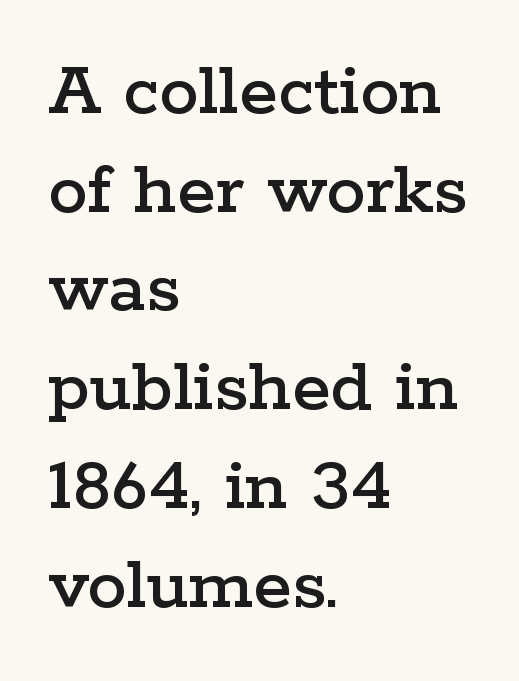
Q: Is the text italic (slanted)? A: No, it is upright.
Q: Is the typeface a serif or a sans-serif typeface? A: Serif.
Q: Is the text underlined? A: No.
Q: How is the paragraph aligned? A: Left-aligned.
Q: Is the spacing between letters normal or unusually wide? A: Normal.
Q: Is the spacing between lines tight, normal or loose? A: Normal.
Q: Width (condensed, normal, or wide)? A: Wide.
Q: Stroke contrast? A: Low.
Q: x-height? A: Medium.
Q: Monospaced? A: No.
